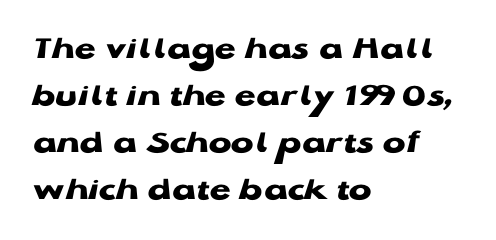
Q: Is the text bold? A: Yes.
Q: Is the text italic (slanted)? A: No, it is upright.
Q: Is the typeface a serif or a sans-serif typeface? A: Sans-serif.
Q: Is the text underlined? A: No.
Q: How is the paragraph aligned? A: Left-aligned.
Q: Is the spacing between letters normal or unusually wide? A: Normal.
Q: Is the spacing between lines tight, normal or loose? A: Normal.
Q: Width (condensed, normal, or wide)? A: Wide.
Q: Stroke contrast? A: Low.
Q: x-height? A: Medium.
Q: Monospaced? A: No.
